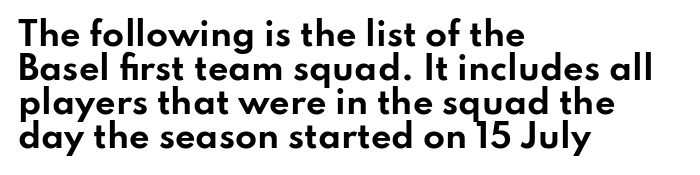
The image shows 32 px bold, wide sans-serif type, upright; set left-aligned, tight line spacing (1.06x), normal letter spacing, not underlined; low stroke contrast and a small x-height.
